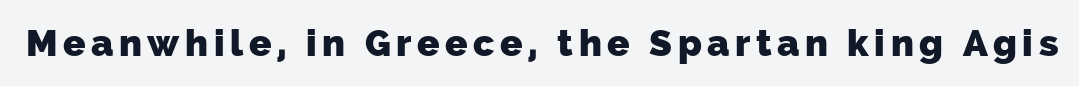
The image shows 37 px heavy sans-serif type; set not underlined; low stroke contrast and a medium x-height.
